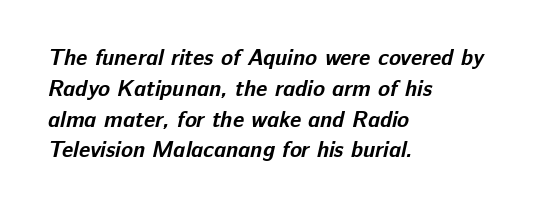
The image shows 22 px bold type; set left-aligned, normal line spacing (1.4x), normal letter spacing, not underlined.
